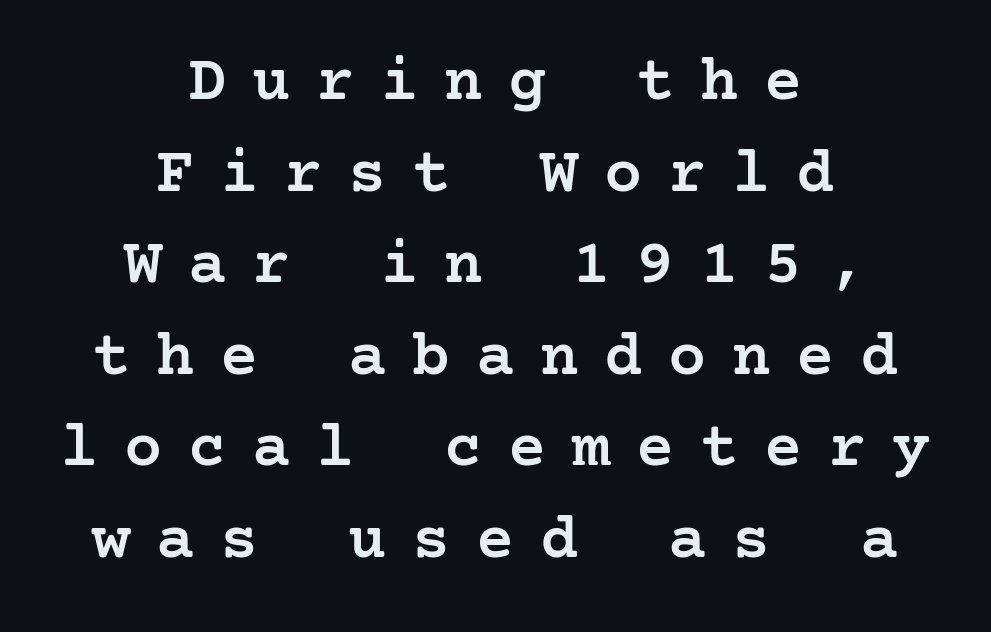
{"serif": "yes", "italic": "no", "bold": "semi", "weight": "semibold", "width": "normal", "stroke_contrast": "low", "x_height": "medium", "underline": "no", "align": "center", "line_spacing": "normal", "line_spacing_ratio": 1.43, "letter_spacing": "wide", "letter_spacing_em": 0.4, "glyph_px": 64}
